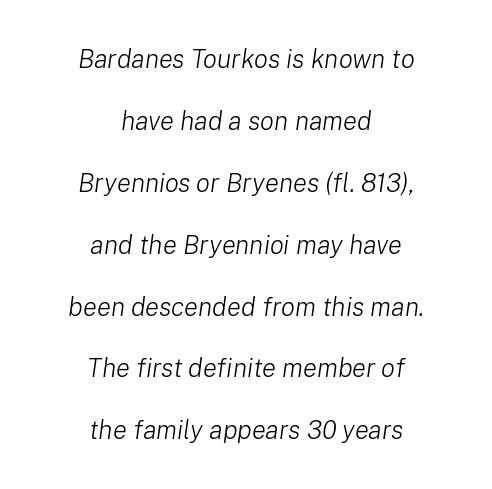
{"italic": "yes", "lean": "right", "slant_degrees": 8, "bold": "no", "underline": "no", "align": "center", "line_spacing": "loose", "line_spacing_ratio": 2.38, "letter_spacing": "normal", "letter_spacing_em": 0.0, "glyph_px": 26}
